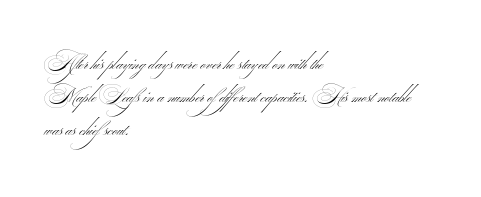
Q: Is the text bold? A: No.
Q: Is the text underlined? A: No.
Q: How is the paragraph aligned? A: Left-aligned.
Q: Is the spacing between letters normal or unusually wide? A: Normal.
Q: Is the spacing between lines tight, normal or loose? A: Normal.
